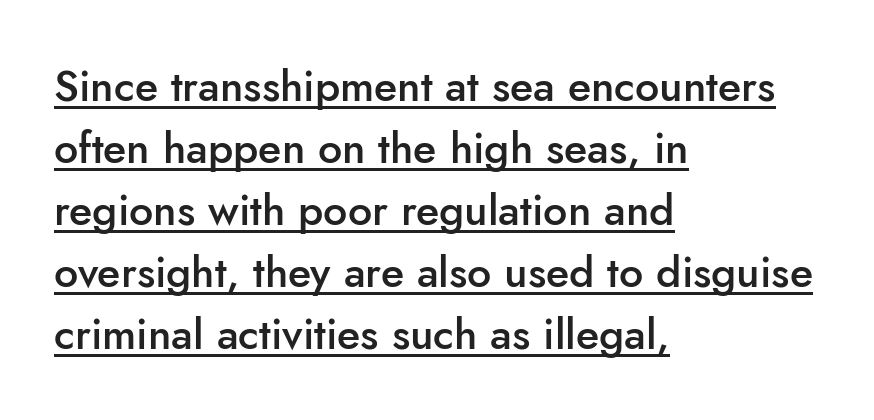
The rendering uses the underline text-decoration. A sans-serif font was chosen for this passage. Varying glyph widths throughout — classic text-font behaviour. The text block is weighted toward the left margin, trailing off unevenly rightward. Designer's note — italics off, roman on. What's the leading like? Ordinary, nothing unusual.
